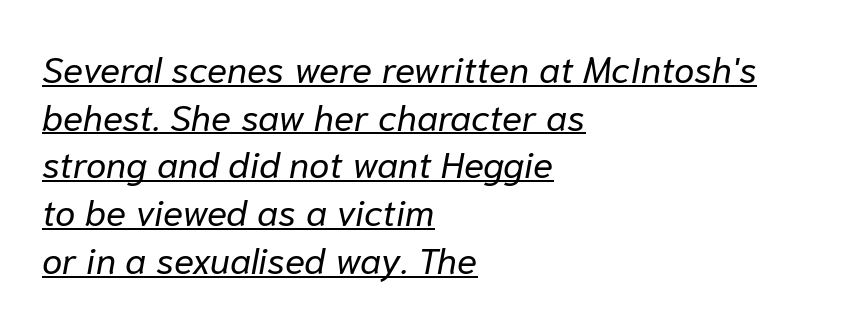
Q: Is the text bold? A: No.
Q: Is the text italic (slanted)? A: Yes, it leans right by about 10 degrees.
Q: Is the text underlined? A: Yes.
Q: How is the paragraph aligned? A: Left-aligned.
Q: Is the spacing between letters normal or unusually wide? A: Normal.
Q: Is the spacing between lines tight, normal or loose? A: Normal.
Q: Width (condensed, normal, or wide)? A: Normal.
Q: Stroke contrast? A: Low.
Q: x-height? A: Medium.
Q: Monospaced? A: No.
